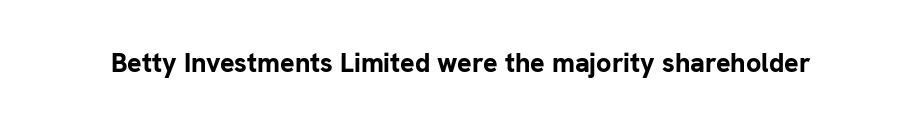
What stands out about the letter spacing? Nothing — it is the standard amount. No italicization has been applied; the sample stays upright. The gap between lines stays unmarked. Thick stems and heavy bowls — unmistakably bold.
